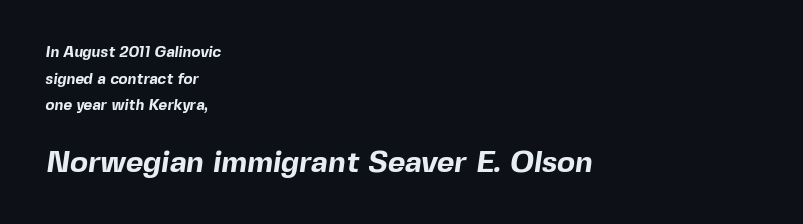
{"serif": "no", "bold": "yes", "weight": "bold", "width": "normal", "x_height": "medium", "monospaced": "no", "underline": "no", "align": "left", "line_spacing_ratio": 1.78, "letter_spacing": "normal", "letter_spacing_em": 0.0, "larger_block": "second", "size_ratio": 2.0, "glyph_px": 30}
